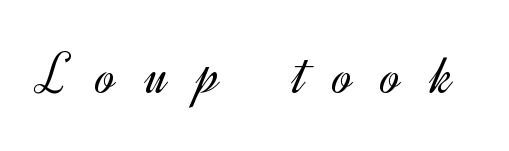
The image shows 59 px light sans-serif type; set unusually wide letter spacing (+0.49 em), not underlined; a small x-height.
